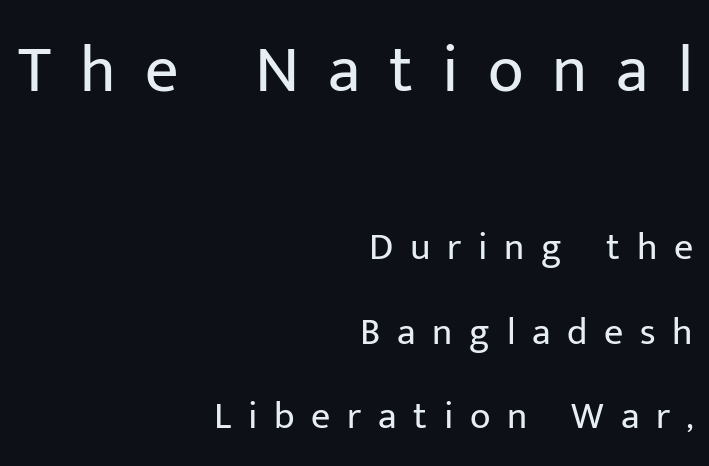
Leftover space on each line is placed entirely before the opening word. The specimen omits any rule beneath the text block's lines. These lines were composed using upright roman letters. Grotesque or geometric, the face here clearly has no serifs. Students, observe: this is what heavily led, spacious text looks like.
